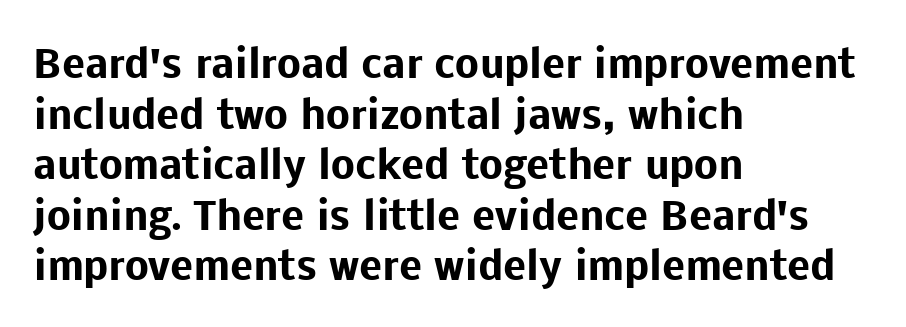
Q: Is the text bold? A: Yes.
Q: Is the text italic (slanted)? A: No, it is upright.
Q: Is the typeface a serif or a sans-serif typeface? A: Sans-serif.
Q: Is the text underlined? A: No.
Q: How is the paragraph aligned? A: Left-aligned.
Q: Is the spacing between letters normal or unusually wide? A: Normal.
Q: Is the spacing between lines tight, normal or loose? A: Normal.
Q: Width (condensed, normal, or wide)? A: Normal.
Q: Stroke contrast? A: Low.
Q: x-height? A: Medium.
Q: Monospaced? A: No.
